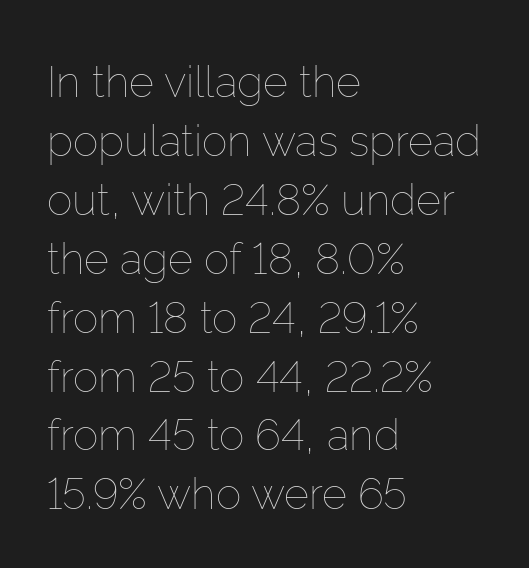
Heft: none added — not bold. In terms of posture, this sample is upright. These lines stack with their left ends in a neat column. These lines are rendered in a variable-pitch font. The words here are not underlined. Summary of vertical rhythm: regular, with standard interline spacing.
